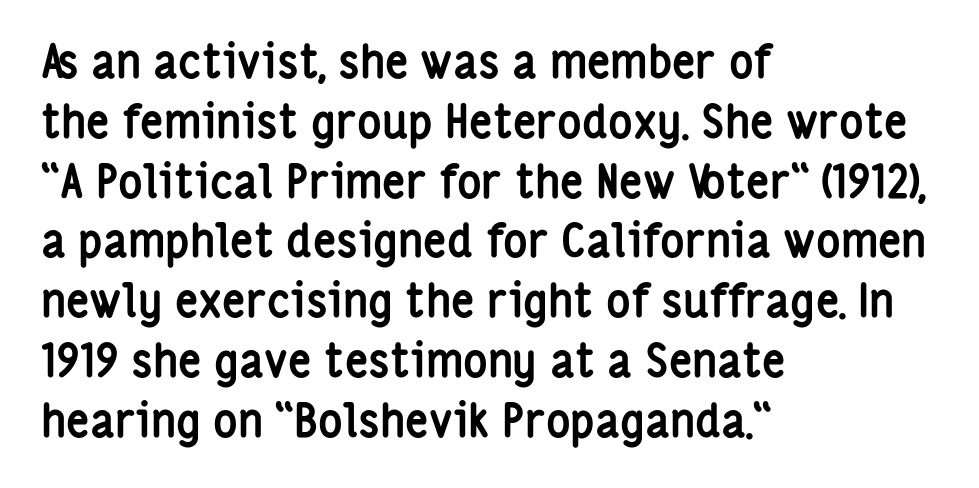
Upright lettering throughout. These lines stack with their left ends in a neat column. Unmarked baselines from the first word to the last. Notice how descenders clear the ascenders below comfortably — that's standard leading. The type family on display is of the sans-serif kind. A typesetter would call this proportional, since set widths differ per character.
